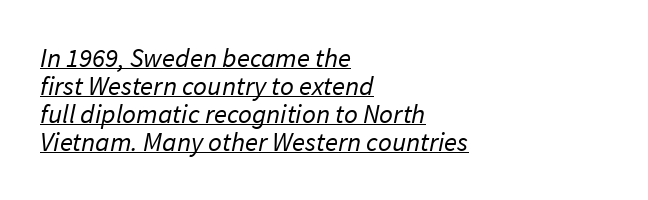
Q: Is the text bold? A: No.
Q: Is the text underlined? A: Yes.
Q: How is the paragraph aligned? A: Left-aligned.
Q: Is the spacing between letters normal or unusually wide? A: Normal.
Q: Is the spacing between lines tight, normal or loose? A: Tight.
